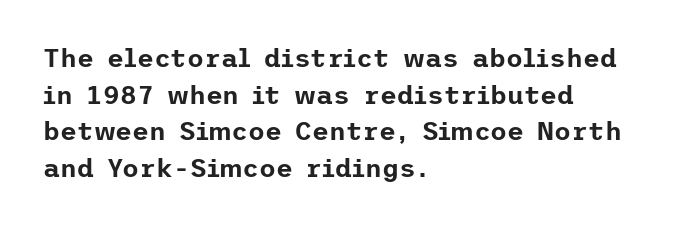
Q: Is the text italic (slanted)? A: No, it is upright.
Q: Is the text underlined? A: No.
Q: How is the paragraph aligned? A: Left-aligned.
Q: Is the spacing between letters normal or unusually wide? A: Normal.
Q: Is the spacing between lines tight, normal or loose? A: Normal.
